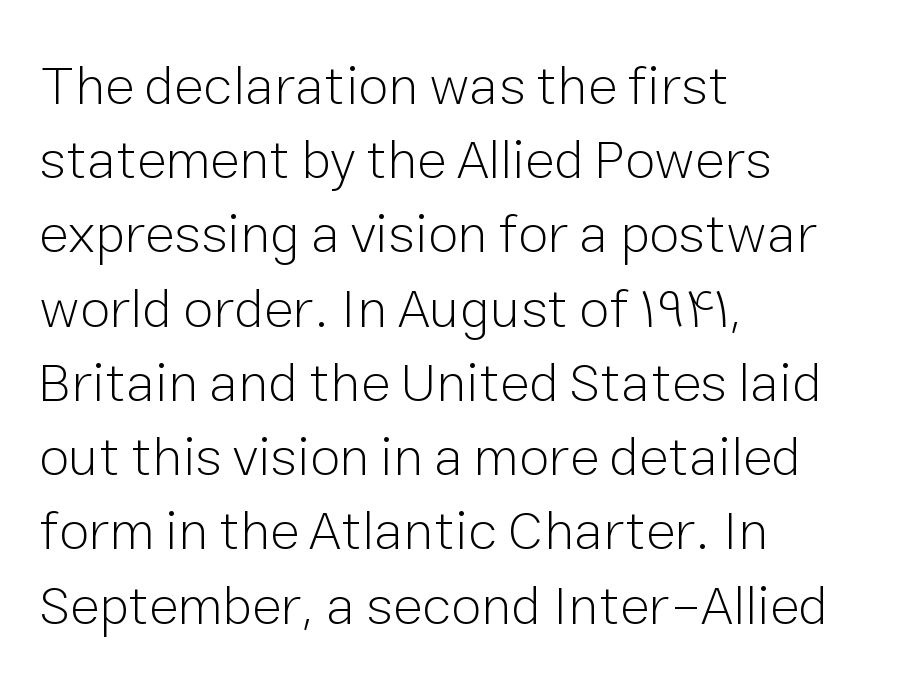
{"serif": "no", "italic": "no", "bold": "no", "weight": "light", "width": "normal", "stroke_contrast": "low", "x_height": "medium", "monospaced": "no", "underline": "no", "align": "left", "line_spacing": "normal", "line_spacing_ratio": 1.35, "letter_spacing": "normal", "letter_spacing_em": 0.0, "glyph_px": 55}
